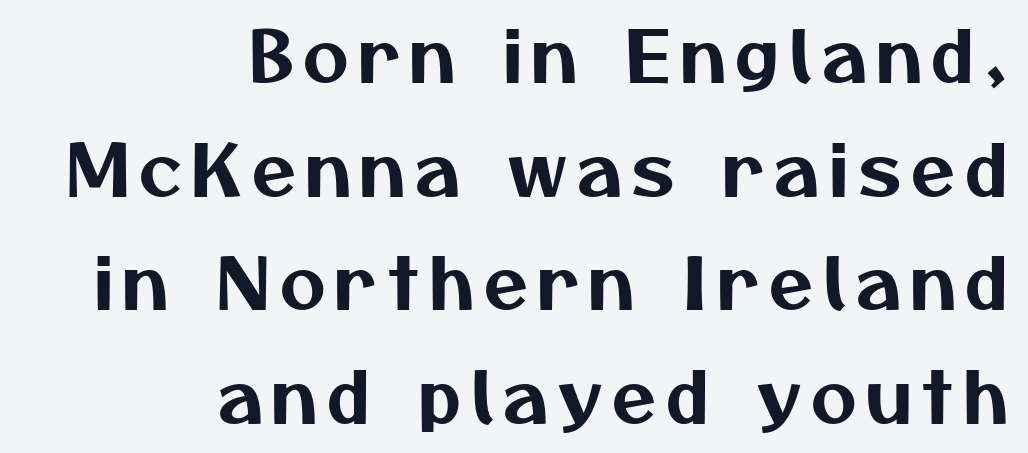
Q: Is the typeface a serif or a sans-serif typeface? A: Sans-serif.
Q: Is the text underlined? A: No.
Q: How is the paragraph aligned? A: Right-aligned.
Q: Is the spacing between lines tight, normal or loose? A: Normal.
Q: Width (condensed, normal, or wide)? A: Normal.
Q: Stroke contrast? A: Medium.
Q: x-height? A: Medium.
Q: Monospaced? A: No.
